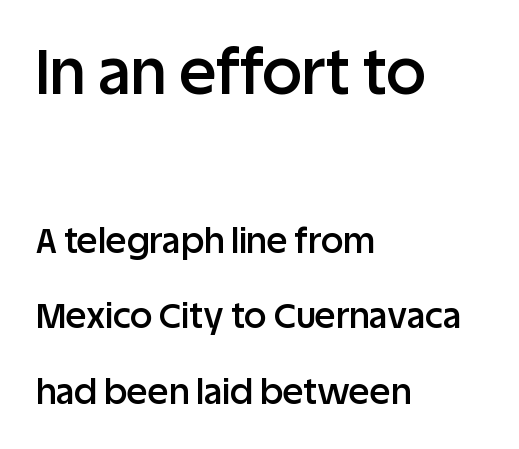
{"serif": "no", "italic": "no", "bold": "semi", "weight": "semibold", "width": "normal", "stroke_contrast": "low", "x_height": "large", "monospaced": "no", "underline": "no", "align": "left", "line_spacing": "loose", "line_spacing_ratio": 2.16, "letter_spacing": "normal", "letter_spacing_em": 0.0, "larger_block": "first", "size_ratio": 1.77, "glyph_px": 62}
